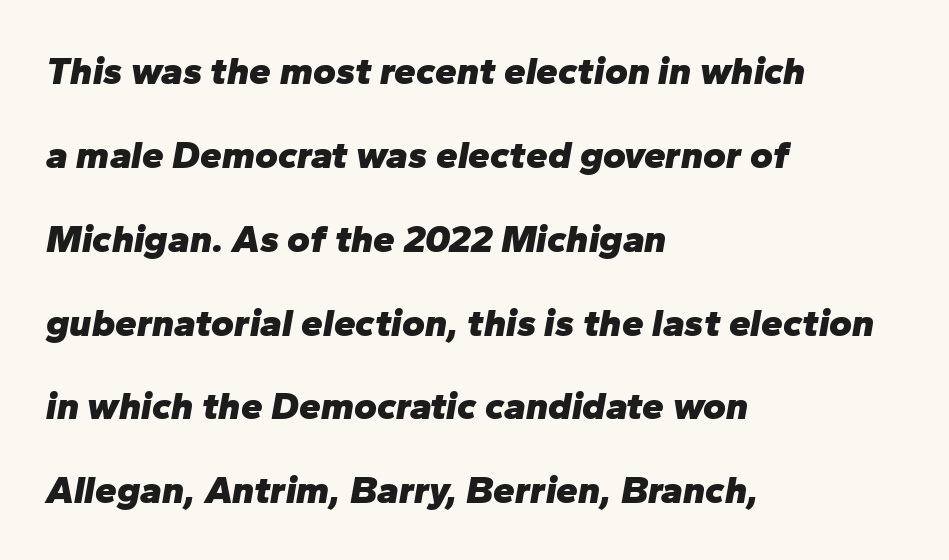
The image shows 39 px heavy type, italic (leaning right); set left-aligned, loose line spacing (2.15x), normal letter spacing, not underlined; low stroke contrast and a medium x-height.
